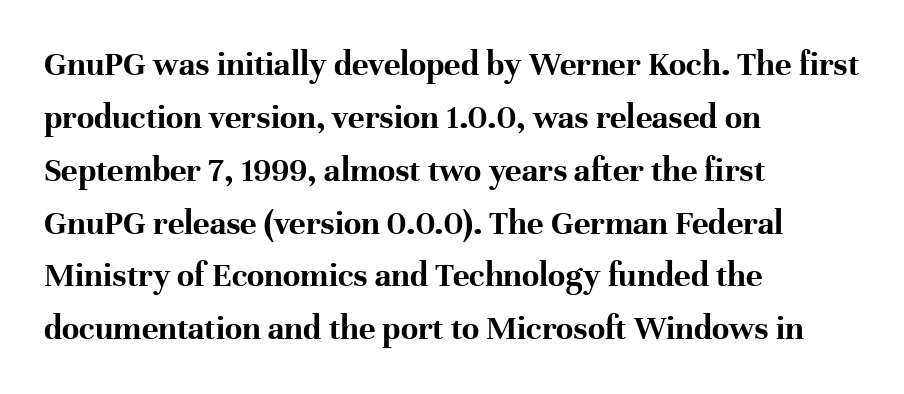
The letters are bold, with thick, heavy strokes. Descenders hang freely into open space. The passage shown is typeset with a serif family. Short and long lines alike share a common starting point at left. The block of text has a typical density, with ordinary space between rows. Default kerning and tracking; the words read as compact shapes.
